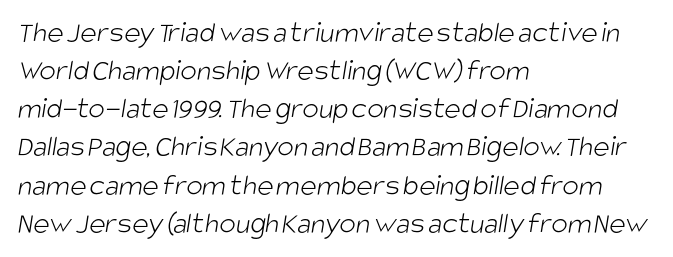
{"serif": "no", "bold": "no", "weight": "light", "width": "condensed", "stroke_contrast": "low", "x_height": "large", "monospaced": "no", "underline": "no", "align": "left", "line_spacing_ratio": 1.23, "letter_spacing": "normal", "letter_spacing_em": 0.0, "glyph_px": 31}
